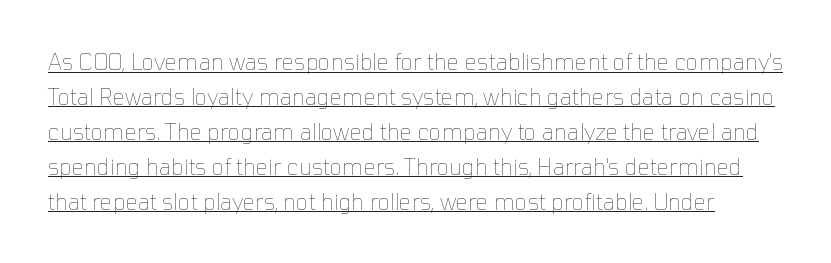
The image shows 22 px text type, upright; set normal line spacing (1.59x), normal letter spacing, underlined.
